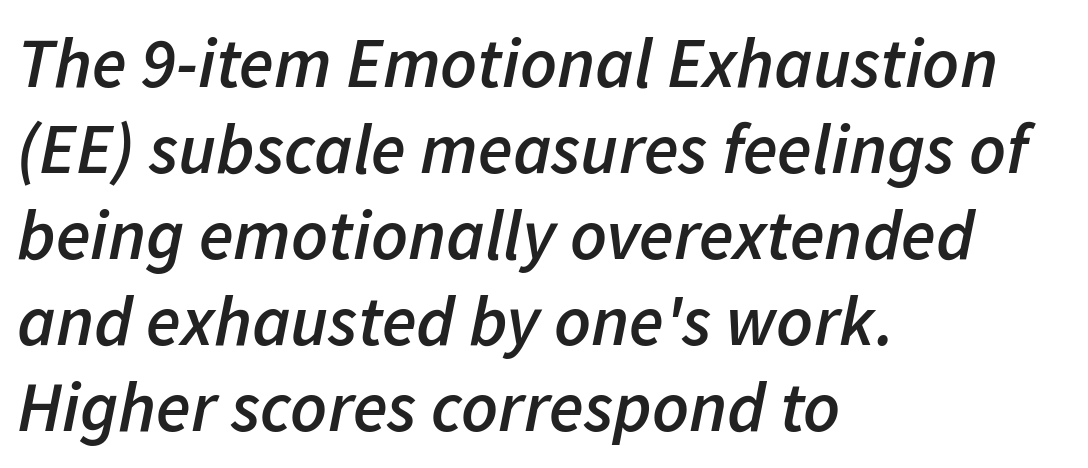
{"italic": "yes", "lean": "right", "slant_degrees": 11, "bold": "semi", "weight": "semibold", "width": "normal", "stroke_contrast": "low", "x_height": "medium", "monospaced": "no", "underline": "no", "align": "left", "line_spacing_ratio": 1.21, "letter_spacing": "normal", "letter_spacing_em": 0.0, "glyph_px": 71}
